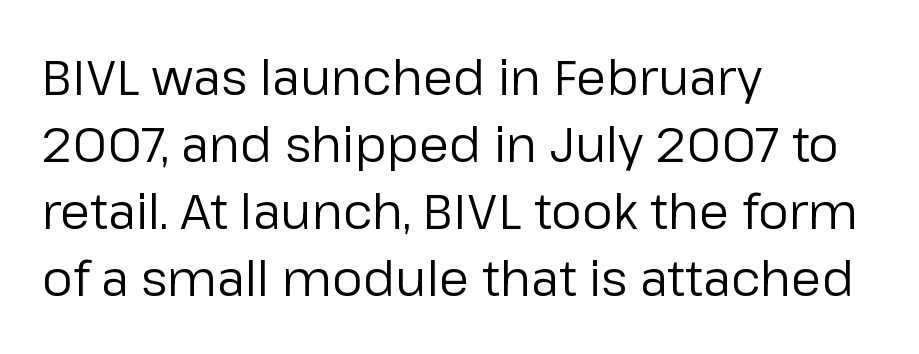
{"serif": "no", "italic": "no", "bold": "no", "weight": "regular", "width": "normal", "stroke_contrast": "low", "x_height": "medium", "monospaced": "no", "underline": "no", "align": "left", "line_spacing": "normal", "line_spacing_ratio": 1.37, "letter_spacing": "normal", "letter_spacing_em": 0.0, "glyph_px": 49}
